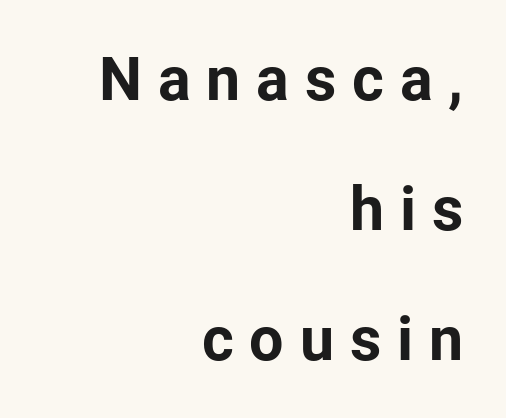
These lines are set flush right with a ragged left edge. This sample uses a sans-serif face. This sample has the flowing, uneven cadence of proportional lettering. Airy leading. Is the letter spacing exaggerated? Yes — the characters are pushed far apart.
